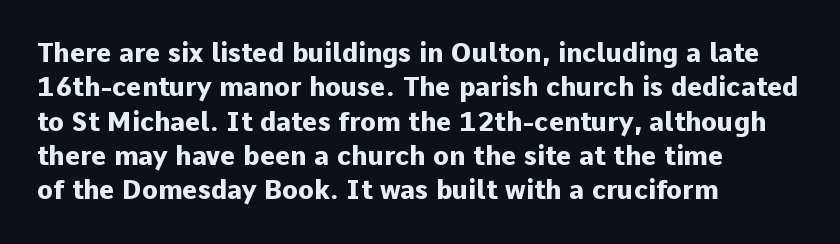
{"italic": "no", "bold": "yes", "underline": "no", "align": "left", "line_spacing": "normal", "line_spacing_ratio": 1.32, "letter_spacing": "normal", "letter_spacing_em": 0.0, "glyph_px": 26}
